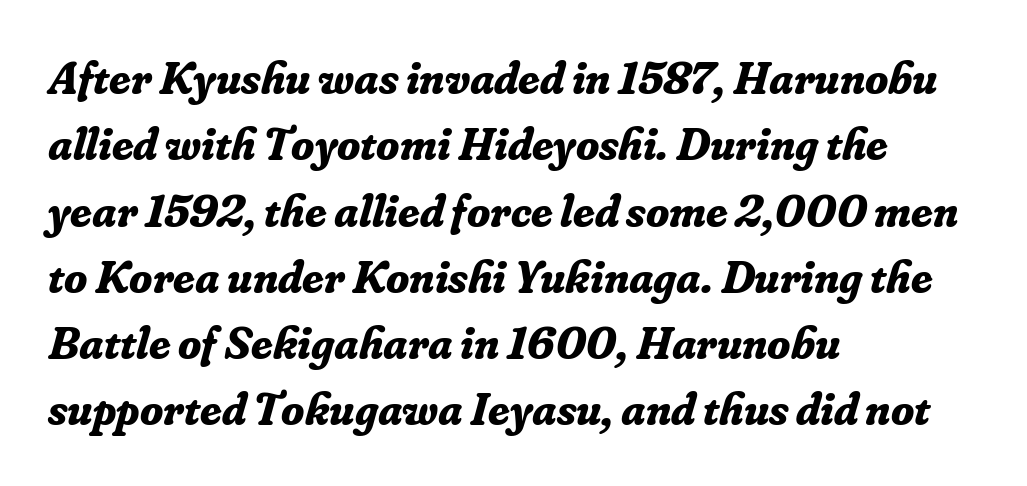
The image shows 47 px bold serif type, italic (leaning right); set left-aligned, normal line spacing (1.41x), normal letter spacing, not underlined; low stroke contrast and a small x-height.
